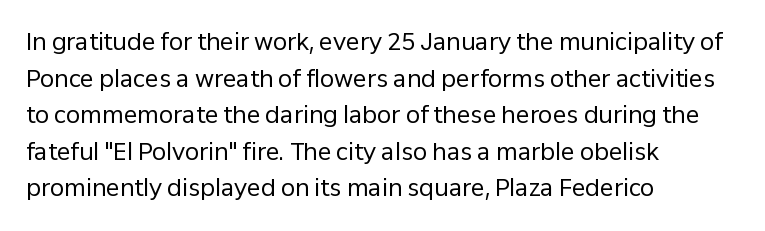
Notice how descenders clear the ascenders below comfortably — that's standard leading. Heft: none added — not bold. Posture: upright roman. The tracking reads as untouched default to a designer's eye. If you drew a ruler down the left edge, every line would touch it.
